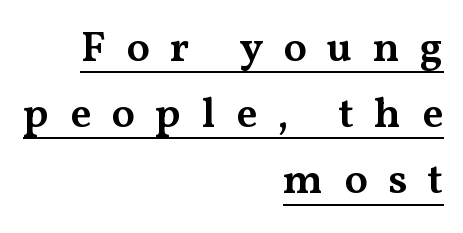
The image shows 43 px semibold, wide serif type, upright; set right-aligned, normal line spacing (1.54x), unusually wide letter spacing (+0.47 em), underlined; medium stroke contrast and a medium x-height.
